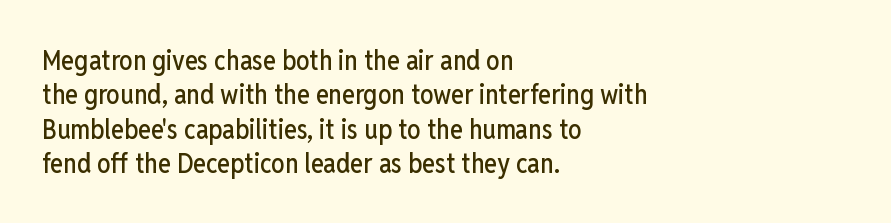
Q: Is the text italic (slanted)? A: No, it is upright.
Q: Is the text underlined? A: No.
Q: How is the paragraph aligned? A: Left-aligned.
Q: Is the spacing between letters normal or unusually wide? A: Normal.
Q: Is the spacing between lines tight, normal or loose? A: Normal.
